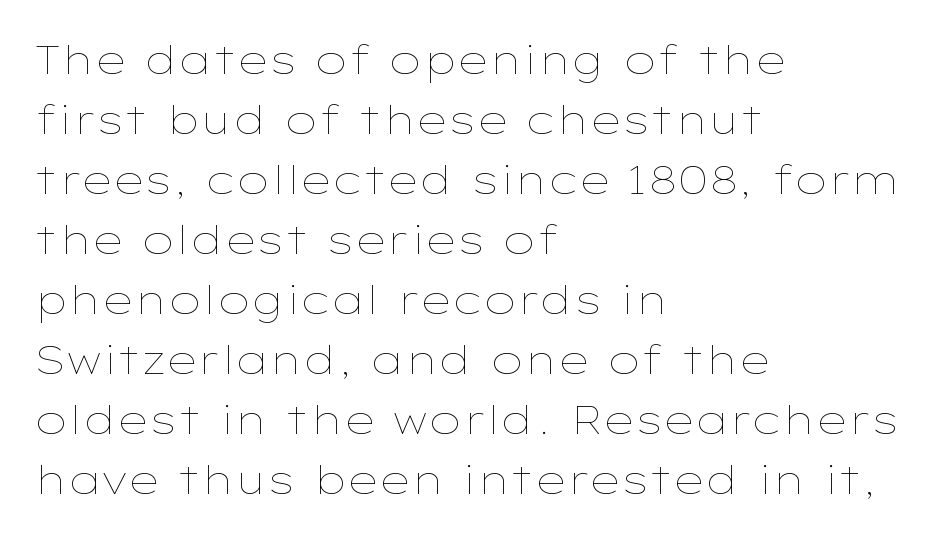
The image shows 40 px thin, wide type, upright; set left-aligned, normal line spacing (1.5x), normal letter spacing, not underlined; low stroke contrast and a medium x-height.
